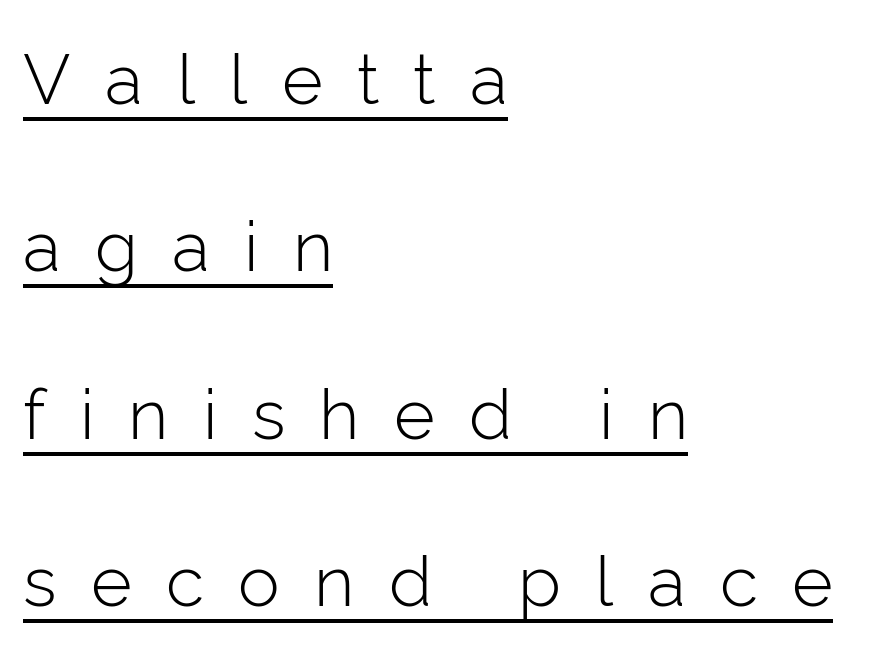
The image shows 70 px light sans-serif type, upright; set left-aligned, loose line spacing (2.39x), unusually wide letter spacing (+0.49 em), underlined; low stroke contrast and a medium x-height.
